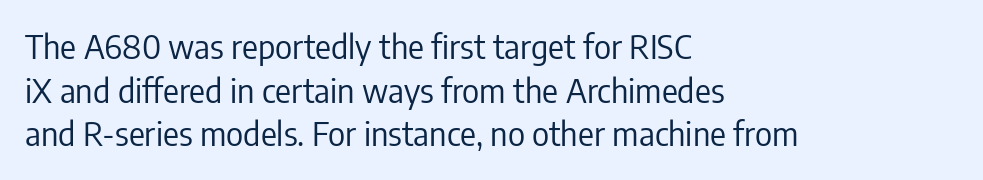
Q: Is the text bold? A: No.
Q: Is the text italic (slanted)? A: No, it is upright.
Q: Is the typeface a serif or a sans-serif typeface? A: Sans-serif.
Q: Is the text underlined? A: No.
Q: How is the paragraph aligned? A: Left-aligned.
Q: Is the spacing between letters normal or unusually wide? A: Normal.
Q: Is the spacing between lines tight, normal or loose? A: Normal.
Q: Width (condensed, normal, or wide)? A: Condensed.
Q: Stroke contrast? A: Low.
Q: x-height? A: Medium.
Q: Monospaced? A: No.
